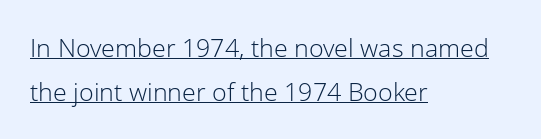
This sample carries an underscore along the baseline area. The passage shown is not bold in any degree. Notice how the stems are strictly vertical — no italics here. Between one letter and the next there's only the usual sliver of space. A student would call this left alignment; a typographer would say flush left, rag right.
